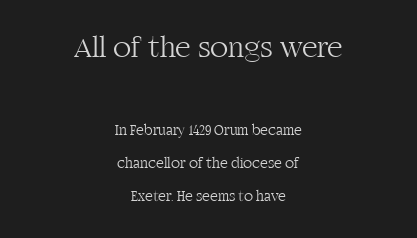
The image shows 30 px light serif type, upright; set centered, loose line spacing (2.2x), normal letter spacing, not underlined; the first (top) block is 2.0x larger; high stroke contrast and a large x-height.
